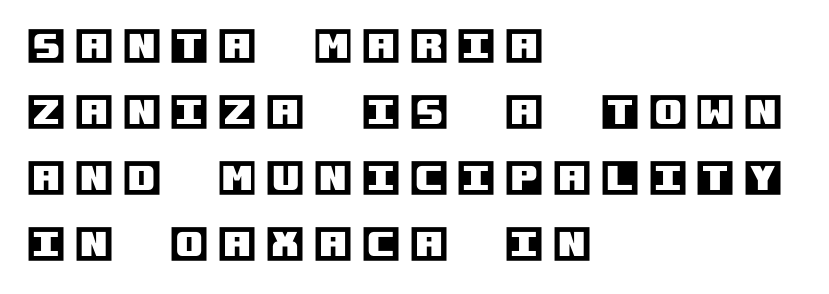
{"italic": "no", "width": "normal", "x_height": "large", "underline": "no", "align": "left", "line_spacing": "normal", "line_spacing_ratio": 1.69, "letter_spacing": "wide", "letter_spacing_em": 0.25, "glyph_px": 39}
